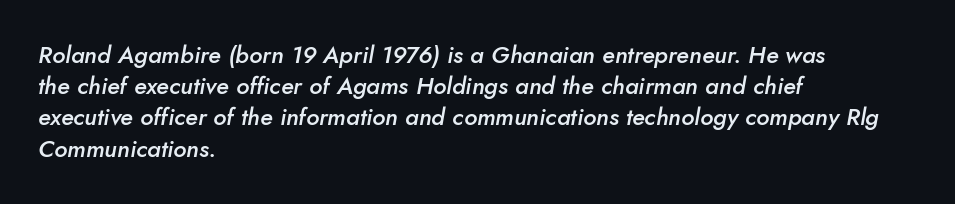
Q: Is the text bold? A: Semi-bold.
Q: Is the text italic (slanted)? A: Yes, it leans right by about 10 degrees.
Q: Is the text underlined? A: No.
Q: How is the paragraph aligned? A: Left-aligned.
Q: Is the spacing between letters normal or unusually wide? A: Normal.
Q: Is the spacing between lines tight, normal or loose? A: Normal.
